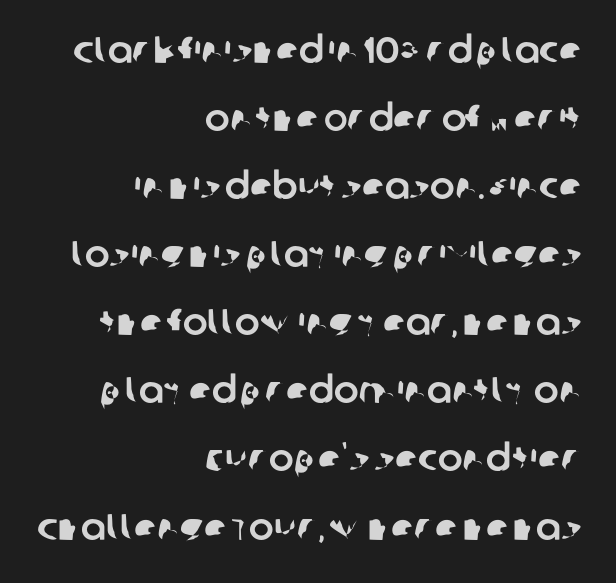
The image shows 37 px sans-serif type; set right-aligned, line spacing 1.84x, normal letter spacing, not underlined; low stroke contrast and a large x-height.
